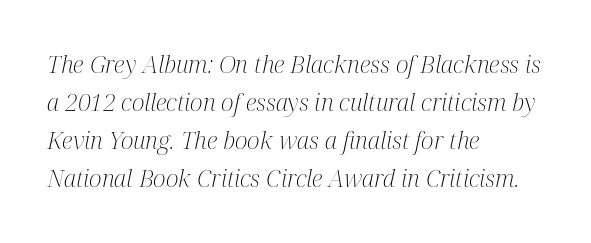
These lines are set flush left with a ragged right edge. The baseline area is clear. The line-height multiplier appears to be the usual default. The specimen reads as italic at a glance. No heavy texture on the line: the type isn't bold.
